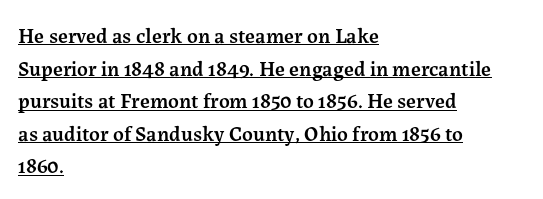
Q: Is the text bold? A: Semi-bold.
Q: Is the text italic (slanted)? A: No, it is upright.
Q: Is the text underlined? A: Yes.
Q: How is the paragraph aligned? A: Left-aligned.
Q: Is the spacing between letters normal or unusually wide? A: Normal.
Q: Is the spacing between lines tight, normal or loose? A: Normal.
